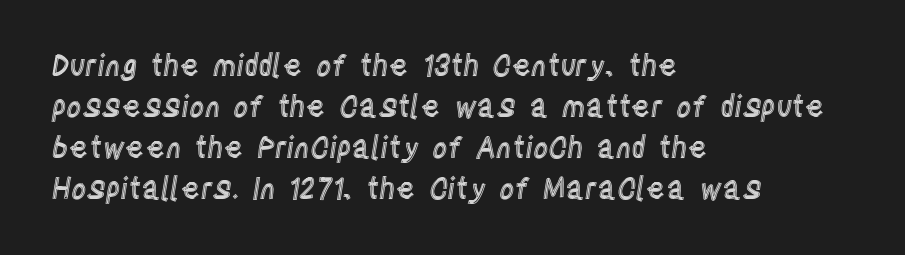
{"width": "condensed", "x_height": "large", "monospaced": "no", "underline": "no", "align": "left", "line_spacing": "normal", "line_spacing_ratio": 1.41, "letter_spacing": "normal", "letter_spacing_em": 0.0, "glyph_px": 29}
